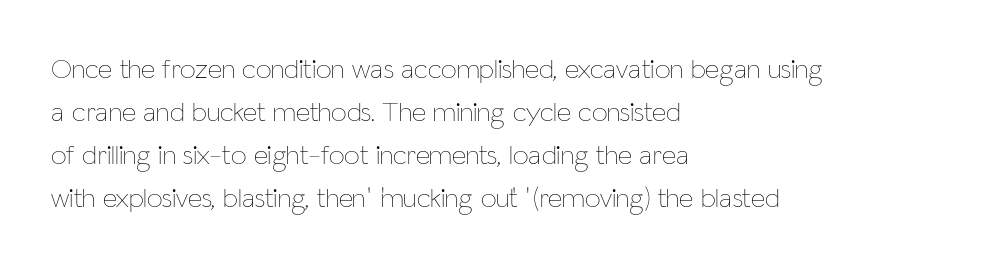
The image shows 28 px thin, condensed type, upright; set left-aligned, normal line spacing (1.54x), normal letter spacing, not underlined; low stroke contrast and a medium x-height.
